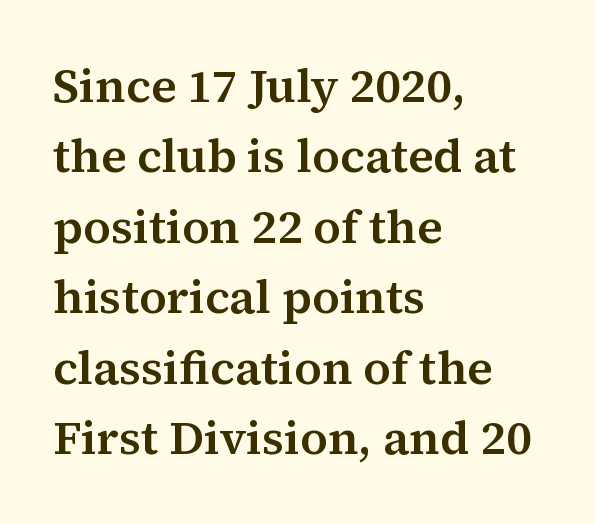
The face used here is seriffed, in the tradition of book romans. Any mark beneath the type? The region is blank. Note the varied advance widths — an 'i' is clearly narrower than an 'm'. This sample uses plain, unmodified letter spacing. Every character sits straight up, as roman type does.
